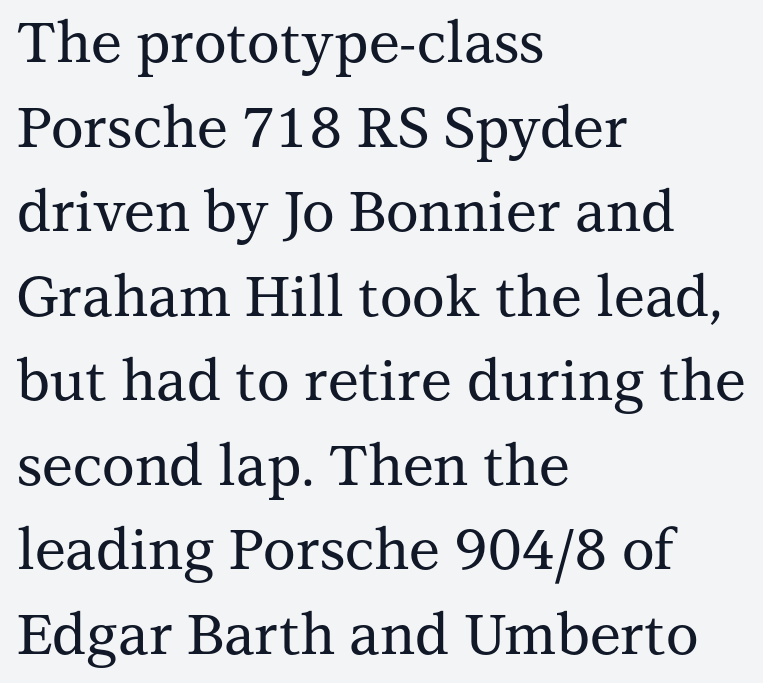
The image shows 56 px serif type, upright; set left-aligned, normal line spacing (1.51x), normal letter spacing, not underlined; medium stroke contrast and a medium x-height.
